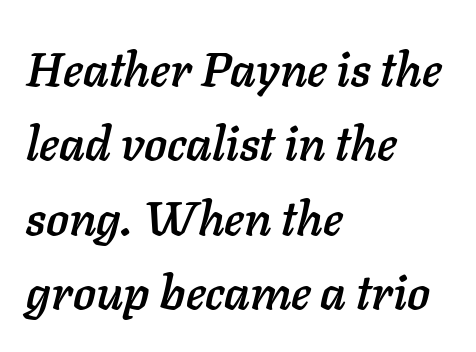
The image shows 48 px text type, italic (leaning right); set left-aligned, normal line spacing (1.55x), normal letter spacing, not underlined; low stroke contrast and a medium x-height.
